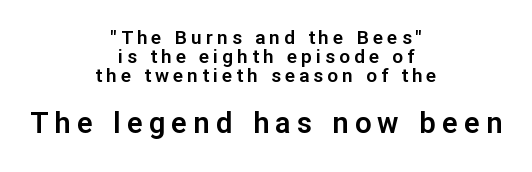
The image shows 29 px sans-serif type, upright; set centered, tight line spacing (0.99x), unusually wide letter spacing (+0.22 em), not underlined; the second (bottom) block is 1.53x larger; low stroke contrast and a medium x-height.
